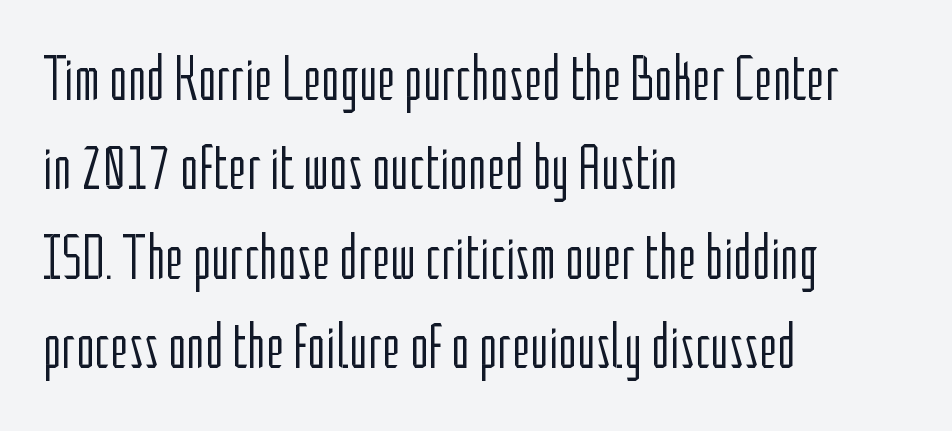
Q: Is the text bold? A: No.
Q: Is the text italic (slanted)? A: No, it is upright.
Q: Is the typeface a serif or a sans-serif typeface? A: Sans-serif.
Q: Is the text underlined? A: No.
Q: How is the paragraph aligned? A: Left-aligned.
Q: Is the spacing between letters normal or unusually wide? A: Normal.
Q: Is the spacing between lines tight, normal or loose? A: Normal.
Q: Width (condensed, normal, or wide)? A: Condensed.
Q: Stroke contrast? A: Low.
Q: x-height? A: Medium.
Q: Monospaced? A: No.
